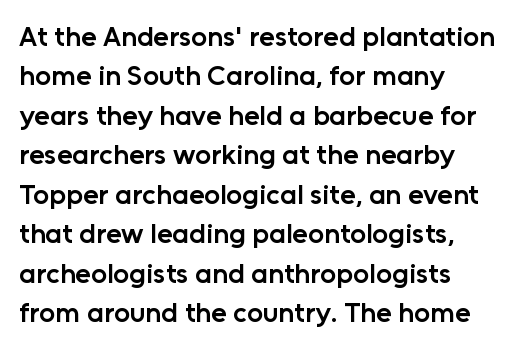
{"serif": "no", "italic": "no", "bold": "semi", "weight": "semibold", "width": "normal", "stroke_contrast": "low", "x_height": "medium", "monospaced": "no", "underline": "no", "align": "left", "line_spacing": "normal", "line_spacing_ratio": 1.41, "letter_spacing": "normal", "letter_spacing_em": 0.0, "glyph_px": 28}
